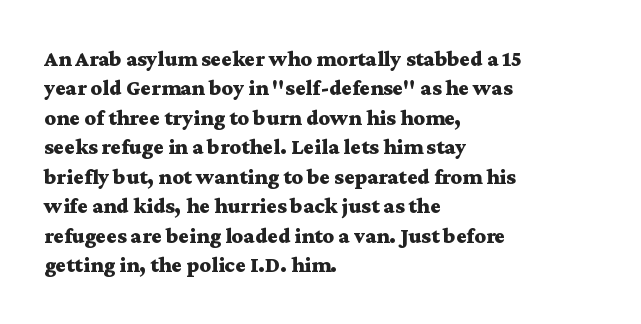
Q: Is the text bold? A: Yes.
Q: Is the text italic (slanted)? A: No, it is upright.
Q: Is the text underlined? A: No.
Q: How is the paragraph aligned? A: Left-aligned.
Q: Is the spacing between letters normal or unusually wide? A: Normal.
Q: Is the spacing between lines tight, normal or loose? A: Normal.
